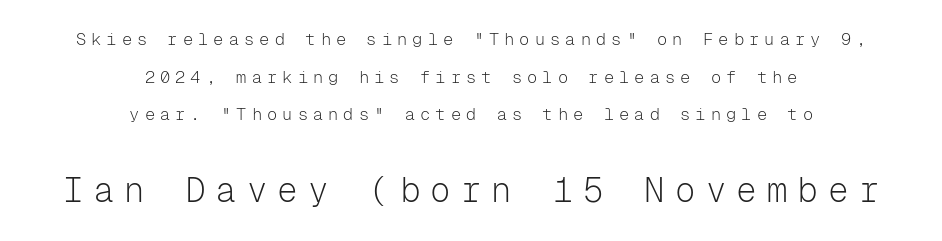
Q: Is the text bold? A: No.
Q: Is the text italic (slanted)? A: No, it is upright.
Q: Is the typeface a serif or a sans-serif typeface? A: Sans-serif.
Q: Is the text underlined? A: No.
Q: How is the paragraph aligned? A: Centered.
Q: Is the spacing between letters normal or unusually wide? A: Unusually wide.
Q: Is the spacing between lines tight, normal or loose? A: Loose.
Q: Which block of text is set in a larger size, the first (top) or the second (bottom)? A: The second (bottom) one.
Q: Width (condensed, normal, or wide)? A: Normal.
Q: Stroke contrast? A: Low.
Q: x-height? A: Medium.
Q: Monospaced? A: Yes.
